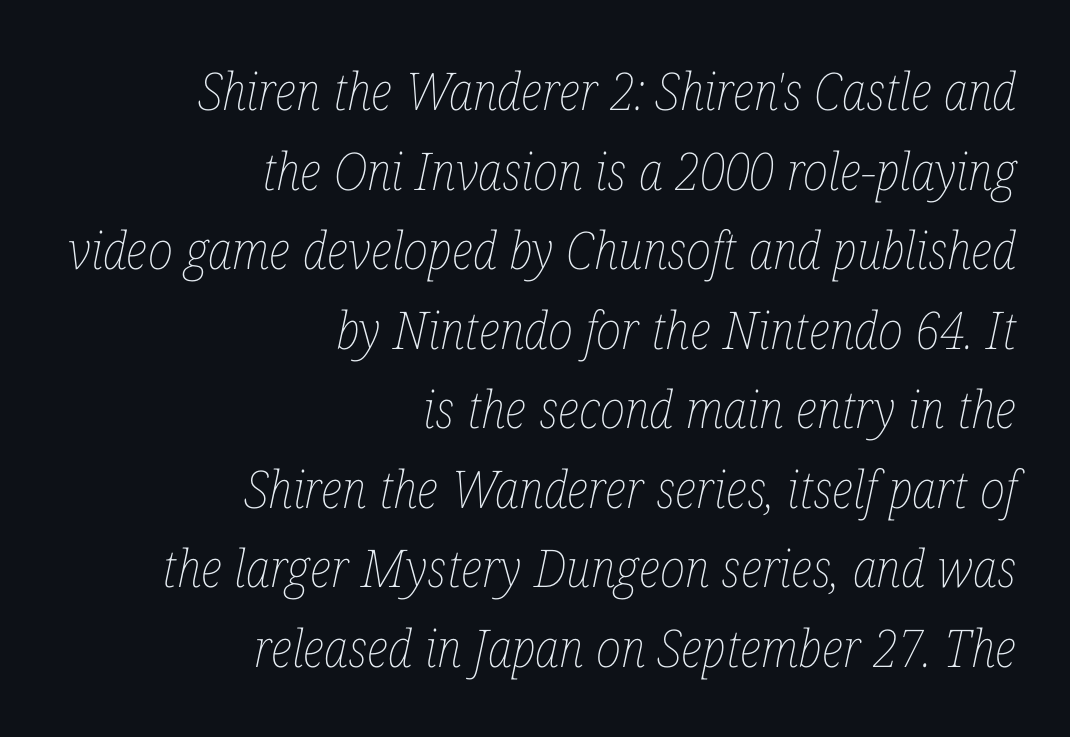
The image shows 52 px thin, condensed type, italic (leaning right); set right-aligned, normal line spacing (1.53x), normal letter spacing, not underlined; low stroke contrast and a medium x-height.
